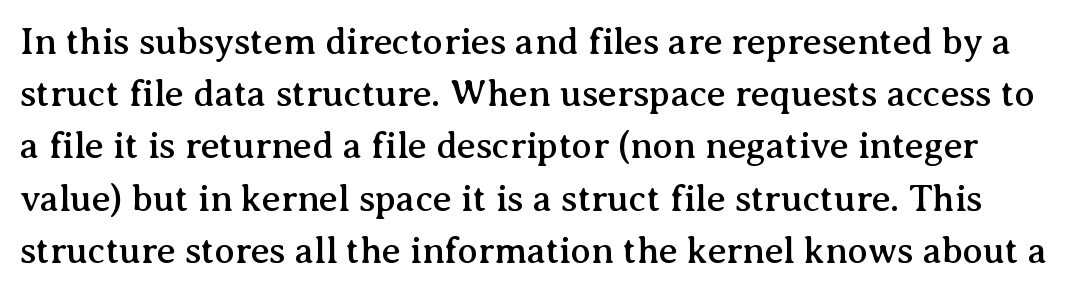
{"serif": "yes", "italic": "no", "width": "normal", "stroke_contrast": "medium", "x_height": "medium", "monospaced": "no", "underline": "no", "line_spacing": "normal", "line_spacing_ratio": 1.41, "letter_spacing": "normal", "letter_spacing_em": 0.0, "glyph_px": 37}
